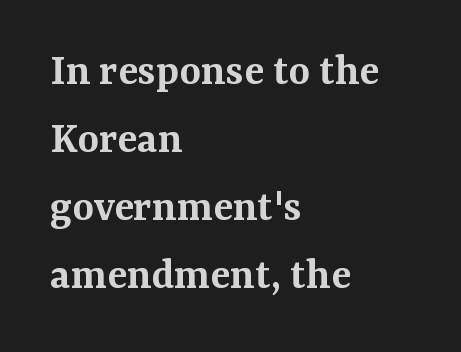
{"serif": "yes", "italic": "no", "bold": "semi", "weight": "semibold", "width": "normal", "stroke_contrast": "medium", "x_height": "medium", "monospaced": "no", "underline": "no", "align": "left", "line_spacing": "normal", "line_spacing_ratio": 1.48, "letter_spacing": "normal", "letter_spacing_em": 0.0, "glyph_px": 46}
